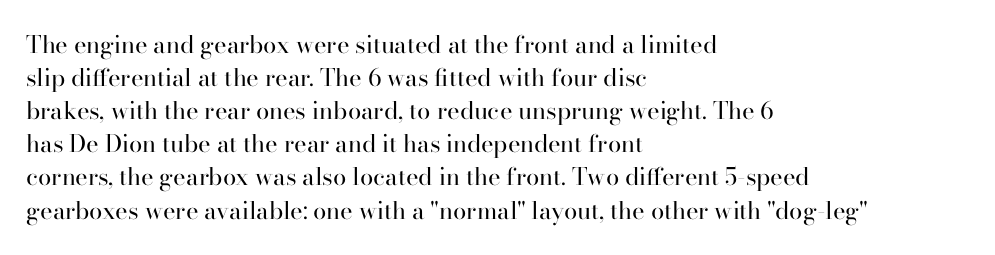
Horizontally, the lines are justified to the leading edge only. A roman cut, with each character standing at attention. The lines sit at an ordinary, default distance from one another. The font sits on the lighter half of the weight spectrum, regular included. Just letters on the line, the space beneath them empty. Standard letterfit; no display-style spreading of the glyphs.
